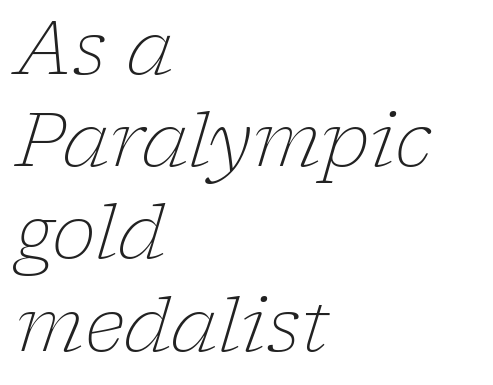
The image shows 75 px light serif type, italic (leaning right); set left-aligned, line spacing 1.23x, normal letter spacing, not underlined; low stroke contrast and a medium x-height.
